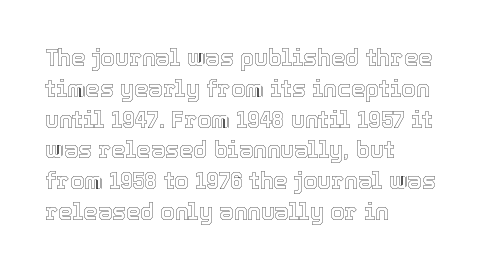
Q: Is the text italic (slanted)? A: No, it is upright.
Q: Is the text underlined? A: No.
Q: How is the paragraph aligned? A: Left-aligned.
Q: Is the spacing between letters normal or unusually wide? A: Normal.
Q: Is the spacing between lines tight, normal or loose? A: Normal.
